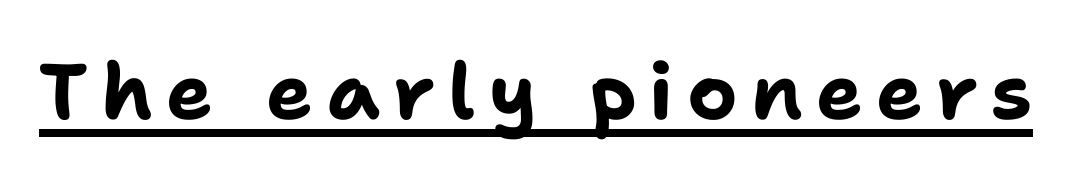
The image shows 78 px bold sans-serif type, upright; set underlined; low stroke contrast and a medium x-height.
